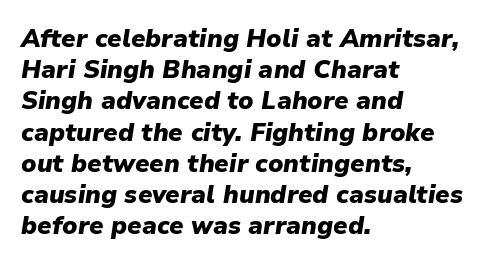
{"italic": "yes", "lean": "right", "slant_degrees": 9, "bold": "yes", "underline": "no", "align": "left", "line_spacing": "normal", "line_spacing_ratio": 1.25, "letter_spacing": "normal", "letter_spacing_em": 0.0, "glyph_px": 25}
